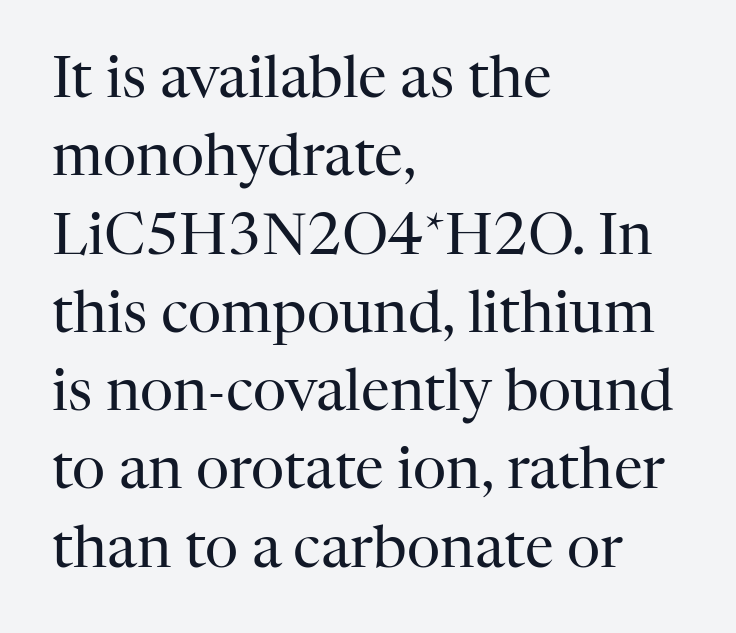
The image shows 58 px regular-weight serif type, upright; set left-aligned, normal line spacing (1.35x), normal letter spacing, not underlined; high stroke contrast and a medium x-height.
